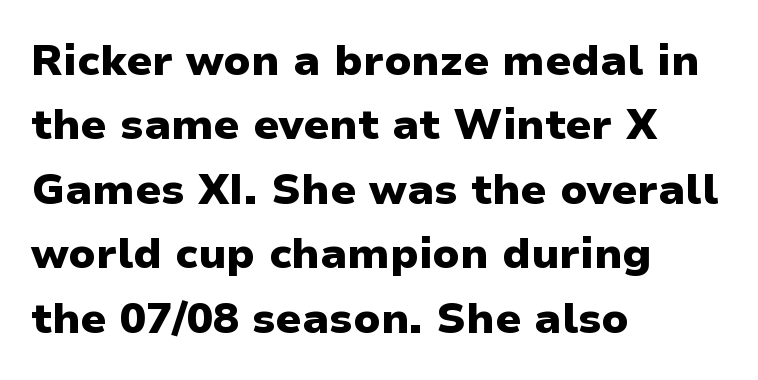
Q: Is the text bold? A: Yes.
Q: Is the text italic (slanted)? A: No, it is upright.
Q: Is the typeface a serif or a sans-serif typeface? A: Sans-serif.
Q: Is the text underlined? A: No.
Q: How is the paragraph aligned? A: Left-aligned.
Q: Is the spacing between letters normal or unusually wide? A: Normal.
Q: Is the spacing between lines tight, normal or loose? A: Normal.
Q: Width (condensed, normal, or wide)? A: Normal.
Q: Stroke contrast? A: Low.
Q: x-height? A: Medium.
Q: Monospaced? A: No.
